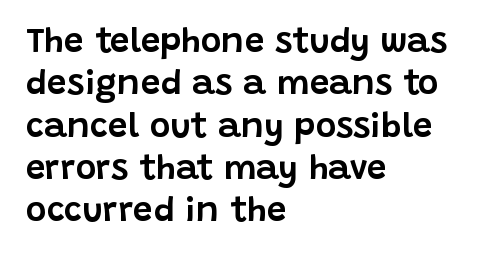
Rendered with straight, roman letterforms. Has an underline been added? It has not. No extra tracking has been applied to these lines. The rendering shows plain stroke endings on the letterforms — a sans-serif design. This sample has the flowing, uneven cadence of proportional lettering. These lines stack with their left ends in a neat column.
